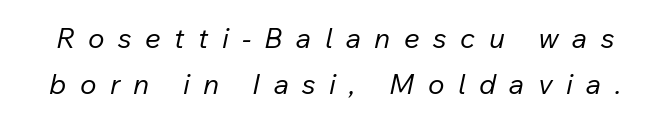
{"italic": "yes", "lean": "right", "slant_degrees": 12, "bold": "no", "weight": "regular", "width": "normal", "stroke_contrast": "low", "x_height": "medium", "monospaced": "no", "underline": "no", "line_spacing": "normal", "line_spacing_ratio": 1.63, "letter_spacing": "wide", "letter_spacing_em": 0.48, "glyph_px": 28}
